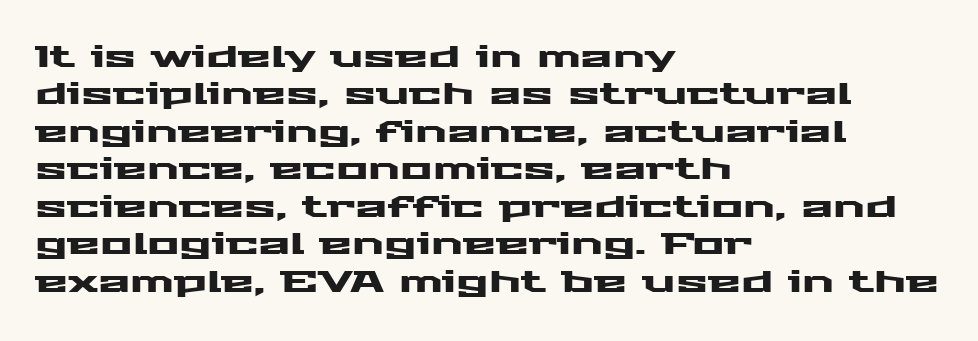
Q: Is the text italic (slanted)? A: No, it is upright.
Q: Is the typeface a serif or a sans-serif typeface? A: Sans-serif.
Q: Is the text underlined? A: No.
Q: How is the paragraph aligned? A: Left-aligned.
Q: Is the spacing between letters normal or unusually wide? A: Normal.
Q: Is the spacing between lines tight, normal or loose? A: Normal.
Q: Width (condensed, normal, or wide)? A: Wide.
Q: Stroke contrast? A: Medium.
Q: x-height? A: Medium.
Q: Monospaced? A: No.
